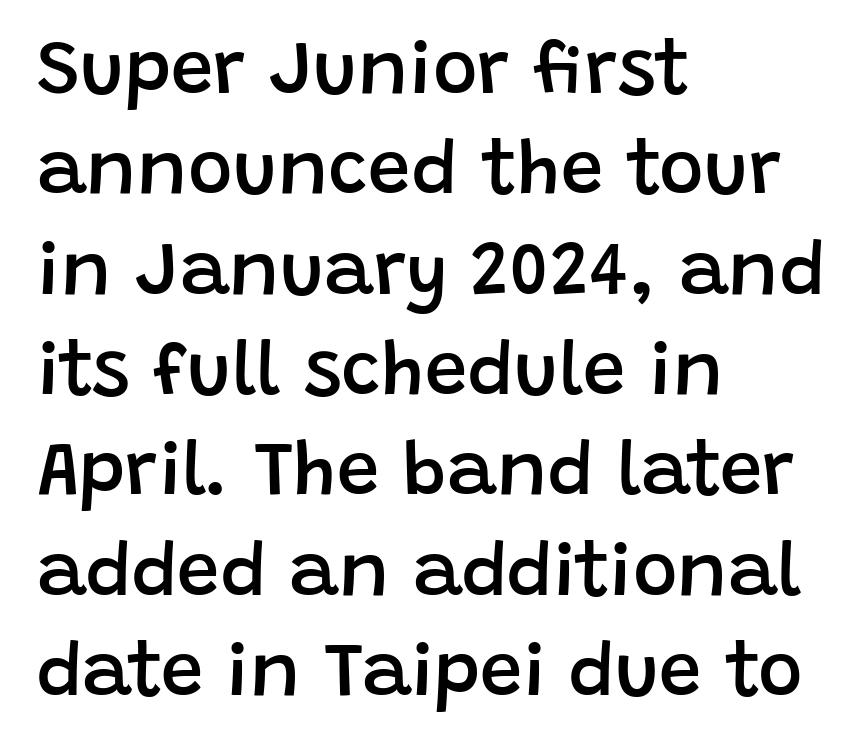
Check under the words: just untouched page. The letters are semibold — heavier than regular but short of a full bold. You could not count columns in this text — the font is proportionally spaced. This is roman type, the default non-slanted kind. If you drew a ruler down the left edge, every line would touch it.
